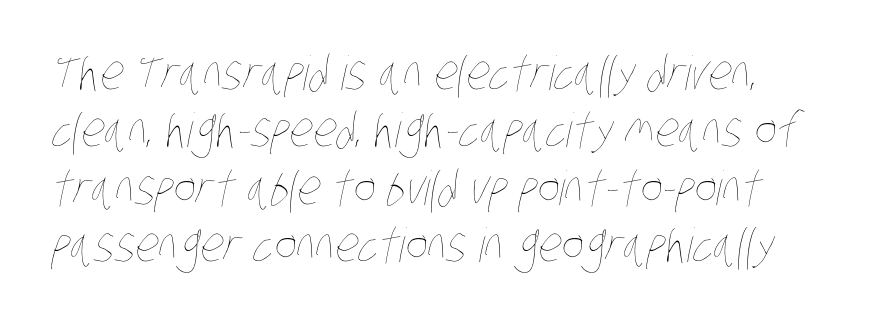
The font is comparable to plain body text, perhaps lighter. These lines are rendered in a variable-pitch font. Between one letter and the next there's only the usual sliver of space. Where is the straight margin? On the left. The baseline area is clear.
